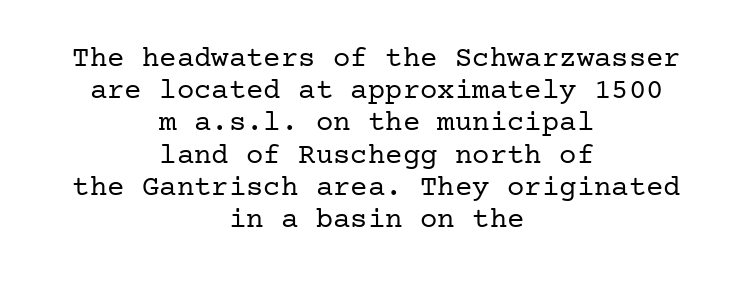
{"serif": "yes", "italic": "no", "bold": "no", "weight": "regular", "width": "normal", "stroke_contrast": "low", "x_height": "medium", "underline": "no", "align": "center", "line_spacing": "tight", "line_spacing_ratio": 1.11, "letter_spacing": "normal", "letter_spacing_em": 0.0, "glyph_px": 29}
